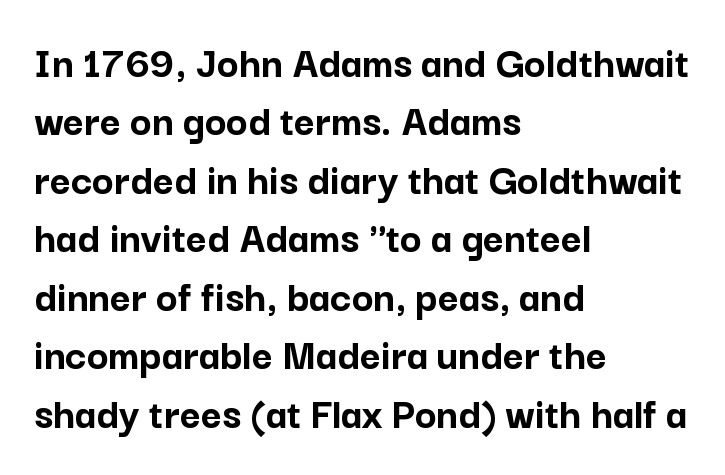
Where is the straight margin? On the left. Descenders hang freely into open space. Designer's note — italics off, roman on. Proportional: the letters do not fall into vertical columns.
